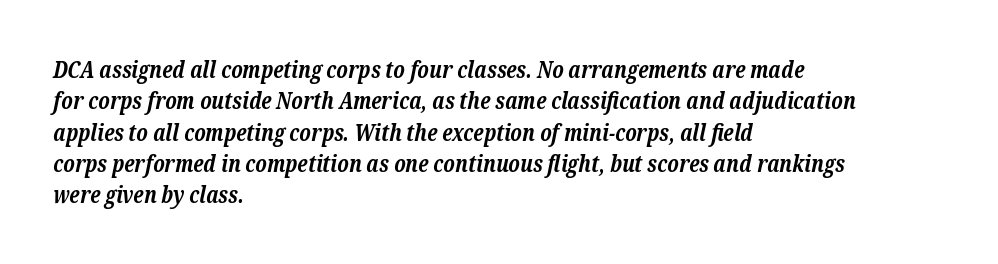
{"italic": "yes", "lean": "right", "slant_degrees": 12, "bold": "yes", "underline": "no", "align": "left", "line_spacing": "normal", "line_spacing_ratio": 1.36, "letter_spacing": "normal", "letter_spacing_em": 0.0, "glyph_px": 23}
